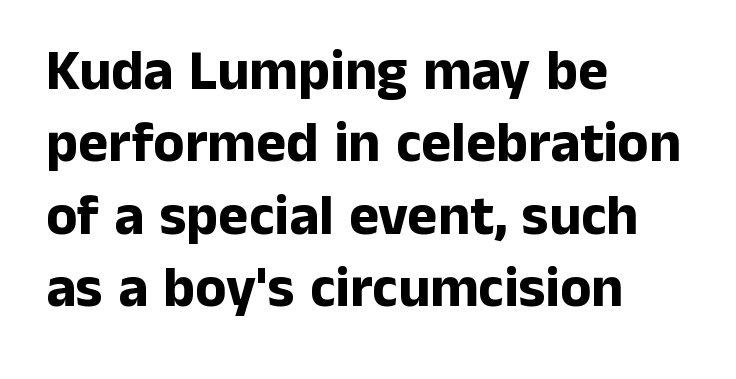
{"serif": "no", "italic": "no", "bold": "yes", "weight": "bold", "width": "normal", "stroke_contrast": "low", "x_height": "medium", "monospaced": "no", "underline": "no", "align": "left", "line_spacing": "normal", "line_spacing_ratio": 1.27, "letter_spacing": "normal", "letter_spacing_em": 0.0, "glyph_px": 57}
